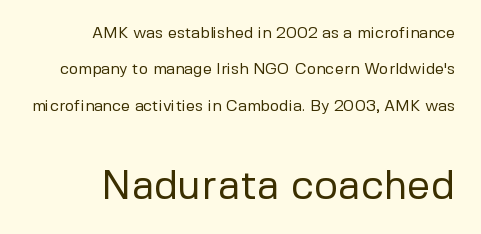
Glyph-to-glyph distance matches everyday printed text. Top chunk: small. Bottom chunk: large. I'd call this a sans setting — the letters go barefoot. Plain, unruled lines of type. Line spacing here is loose. Ink coverage per letter is moderate at most.
